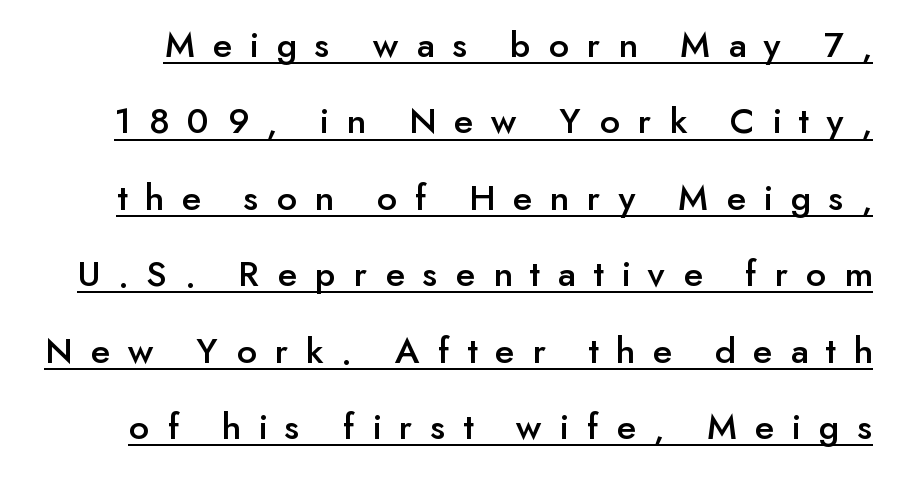
{"serif": "no", "italic": "no", "width": "normal", "stroke_contrast": "low", "x_height": "small", "monospaced": "no", "underline": "yes", "line_spacing": "loose", "line_spacing_ratio": 2.01, "letter_spacing": "wide", "letter_spacing_em": 0.47, "glyph_px": 38}
